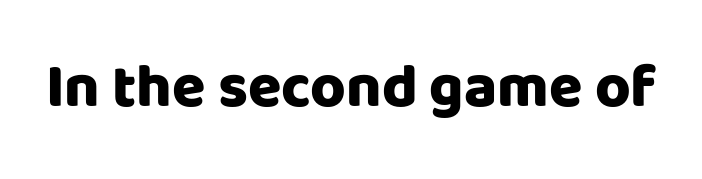
Each row of text sits above clean, open space. Looks like regular typesetting: each glyph gets only the width it needs. Font category for this specimen: sans-serif. Tall strokes in this sample are plumb rather than angled. Between one letter and the next there's only the usual sliver of space.
